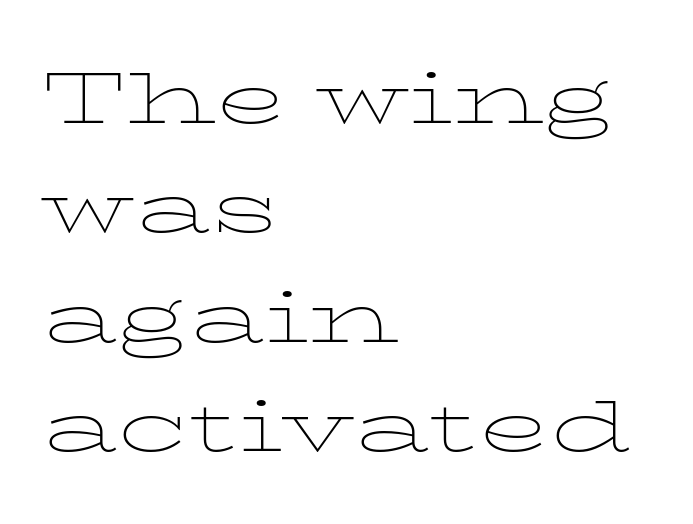
Typeset ragged right — the left edge is the straight one. Style check: upright. Nothing heavy about these letters — not bold at all. The vertical gap from one line to the next is medium. Has an underline been added? It has not. Each letter keeps its own natural width here, so spacing adapts to shape.
